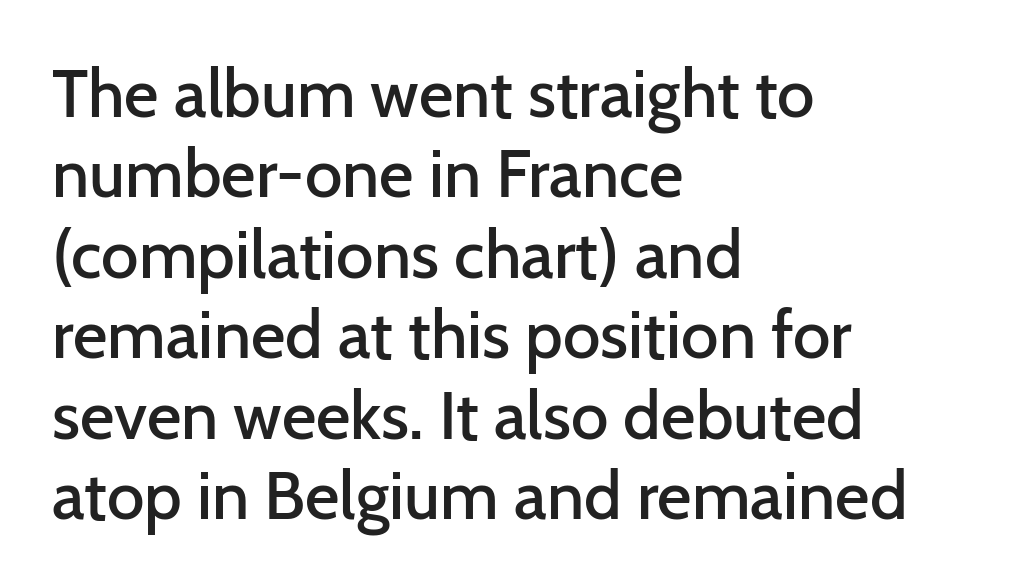
{"serif": "no", "italic": "no", "bold": "semi", "weight": "semibold", "width": "normal", "stroke_contrast": "low", "x_height": "medium", "monospaced": "no", "underline": "no", "align": "left", "line_spacing_ratio": 1.2, "letter_spacing": "normal", "letter_spacing_em": 0.0, "glyph_px": 67}
